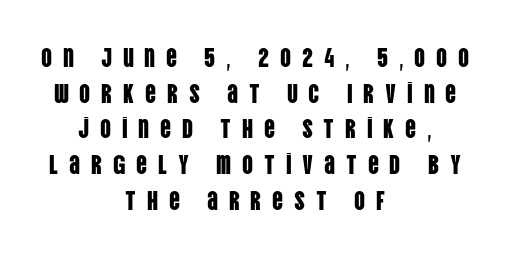
The image shows 27 px text type, upright; set centered, normal line spacing (1.32x), unusually wide letter spacing (+0.4 em), not underlined.
